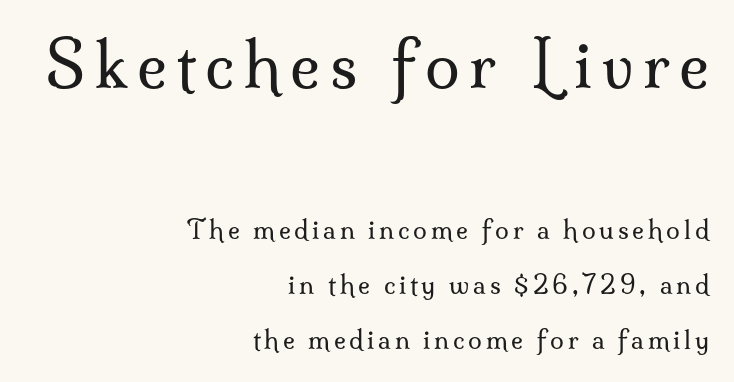
Upright lettering throughout. The passage shown is not bold in any degree. To sum up the face: it has serifs. The vertical gap from one line to the next is large. A student would notice the top passage is typeset larger than what follows. Which margin do the lines hug? The right one — the left edge is uneven.
